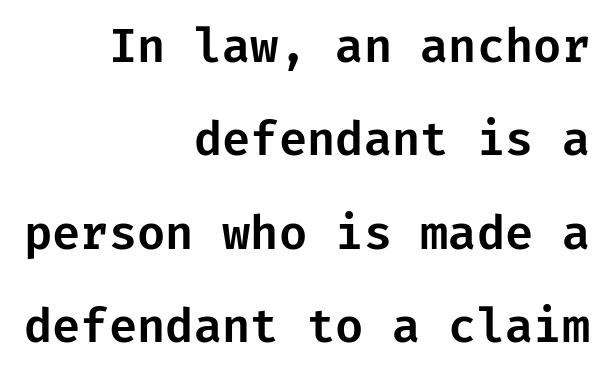
Q: Is the text italic (slanted)? A: No, it is upright.
Q: Is the typeface a serif or a sans-serif typeface? A: Sans-serif.
Q: Is the text underlined? A: No.
Q: How is the paragraph aligned? A: Right-aligned.
Q: Is the spacing between letters normal or unusually wide? A: Normal.
Q: Is the spacing between lines tight, normal or loose? A: Loose.
Q: Width (condensed, normal, or wide)? A: Normal.
Q: Stroke contrast? A: Low.
Q: x-height? A: Medium.
